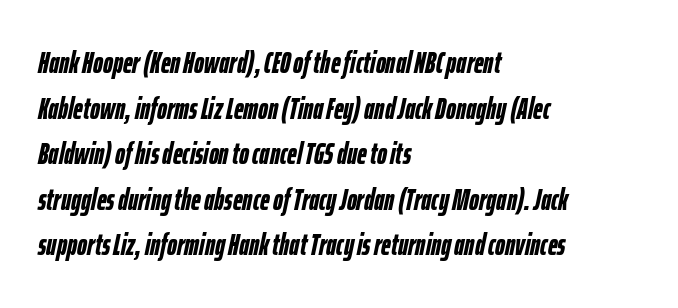
The image shows 30 px semibold, condensed type, italic (leaning right); set left-aligned, normal line spacing (1.52x), normal letter spacing, not underlined; low stroke contrast and a medium x-height.
